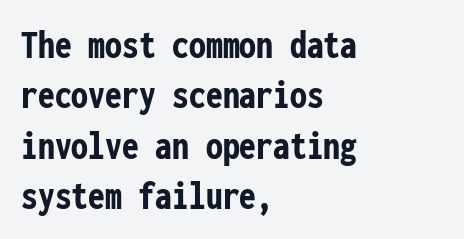
This sample has the even, mechanical cadence of fixed-width lettering. This sample uses a sans-serif face. Characters follow at the spacing the type designer built in. The space directly below the letters is spotless. This rendering uses left alignment, leaving the right contour irregular.
